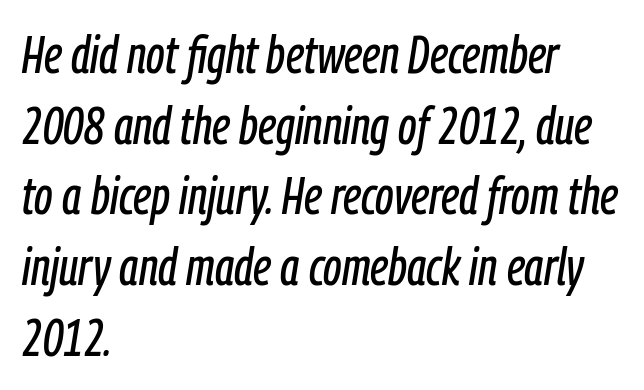
Varying glyph widths throughout — classic text-font behaviour. The lines in this sample share a left origin and differ only in where they stop. The foot of each line stays bare and open. The lines sit at an ordinary, default distance from one another. The text carries the slant typical of an italic or oblique font.
